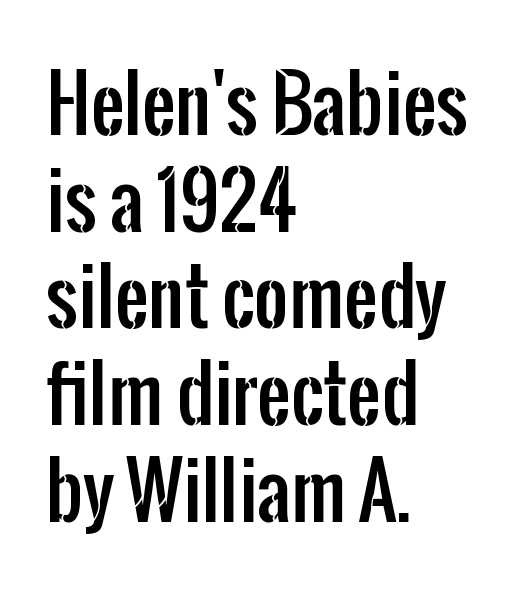
{"serif": "no", "italic": "no", "width": "condensed", "stroke_contrast": "low", "x_height": "medium", "monospaced": "no", "underline": "no", "align": "left", "line_spacing": "normal", "line_spacing_ratio": 1.29, "letter_spacing": "normal", "letter_spacing_em": 0.0, "glyph_px": 75}
